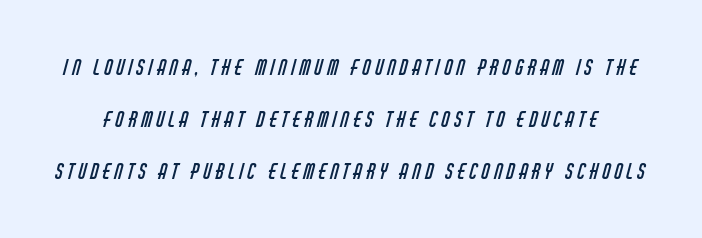
{"bold": "no", "underline": "no", "line_spacing": "loose", "line_spacing_ratio": 2.47, "letter_spacing": "wide", "letter_spacing_em": 0.2, "glyph_px": 21}
